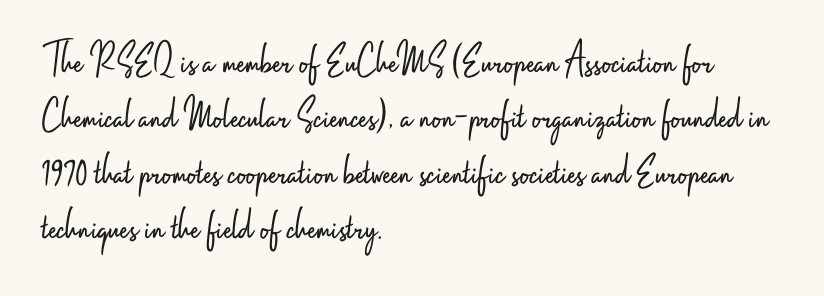
Spacing between characters is what you'd get straight out of the box. Type without underlining. This sample has the flowing, uneven cadence of proportional lettering. Is the type heavy? It reads as light-to-regular instead. The rendering shows plain stroke endings on the letterforms — a sans-serif design.
